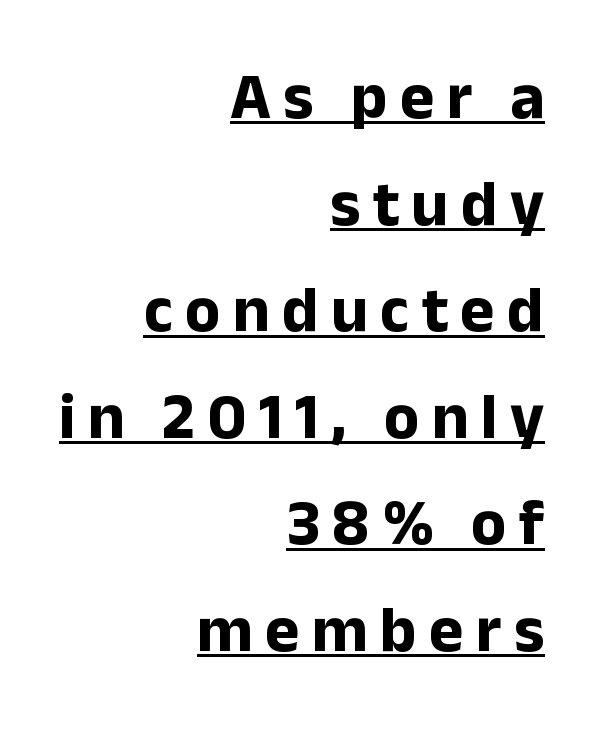
Serif or sans? Sans — the stroke terminals are bare. Compared with a flush-left layout, this one pins lines to the opposite, right side. Compared with typical paragraphs, the rows here are spaced about the same. Looks like regular typesetting: each glyph gets only the width it needs. The glyphs have the mass of a bold cut.
